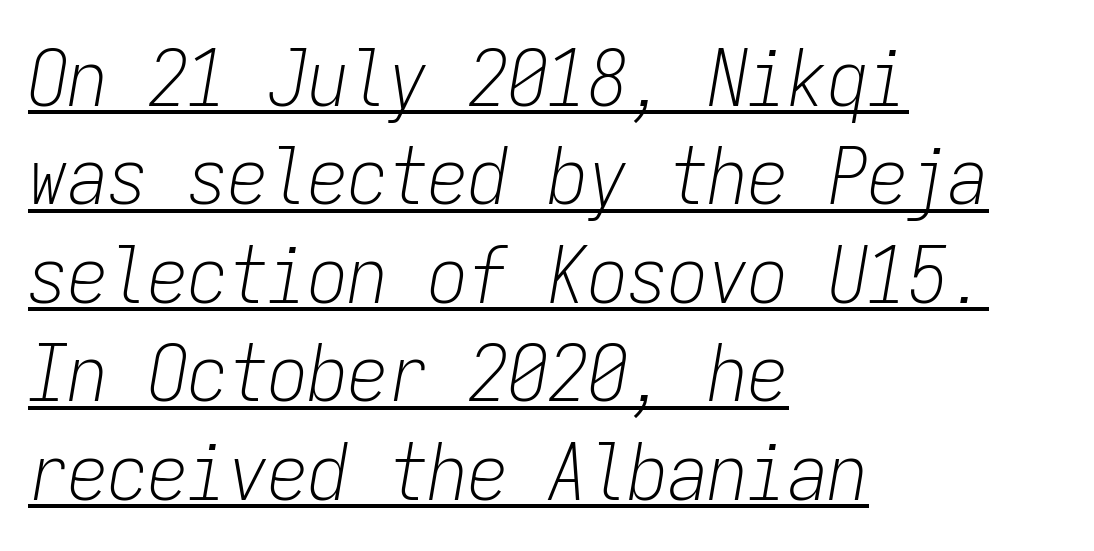
{"italic": "yes", "lean": "right", "slant_degrees": 9, "bold": "no", "weight": "light", "width": "condensed", "stroke_contrast": "low", "x_height": "medium", "monospaced": "yes", "underline": "yes", "align": "left", "line_spacing_ratio": 1.23, "letter_spacing": "normal", "letter_spacing_em": 0.0, "glyph_px": 80}
